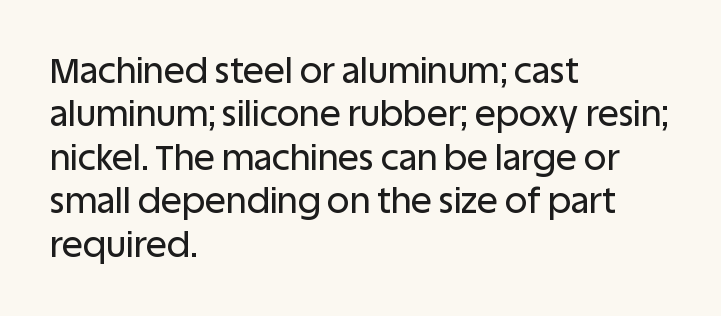
Q: Is the text italic (slanted)? A: No, it is upright.
Q: Is the typeface a serif or a sans-serif typeface? A: Sans-serif.
Q: Is the text underlined? A: No.
Q: How is the paragraph aligned? A: Left-aligned.
Q: Is the spacing between letters normal or unusually wide? A: Normal.
Q: Width (condensed, normal, or wide)? A: Normal.
Q: Stroke contrast? A: Low.
Q: x-height? A: Large.
Q: Monospaced? A: No.
